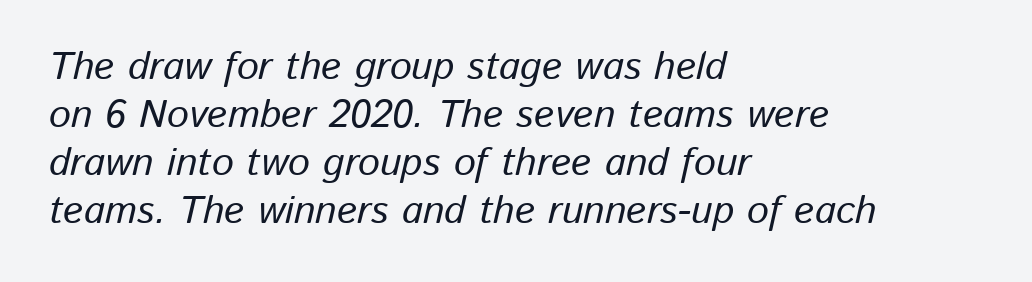
{"italic": "yes", "lean": "right", "slant_degrees": 13, "width": "normal", "stroke_contrast": "low", "x_height": "medium", "monospaced": "no", "underline": "no", "align": "left", "line_spacing_ratio": 1.23, "letter_spacing": "normal", "letter_spacing_em": 0.0, "glyph_px": 39}
